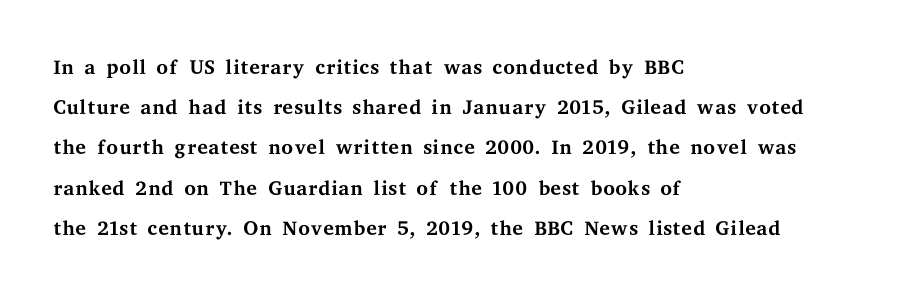
Does the lettering tilt? It doesn't — this is upright. The area under the type is left untouched. Each letter keeps its own natural width here, so spacing adapts to shape. The lines are quadded left.
